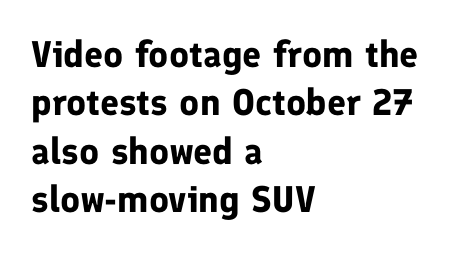
Q: Is the text bold? A: Yes.
Q: Is the text italic (slanted)? A: No, it is upright.
Q: Is the typeface a serif or a sans-serif typeface? A: Sans-serif.
Q: Is the text underlined? A: No.
Q: How is the paragraph aligned? A: Left-aligned.
Q: Is the spacing between letters normal or unusually wide? A: Normal.
Q: Is the spacing between lines tight, normal or loose? A: Normal.
Q: Width (condensed, normal, or wide)? A: Normal.
Q: Stroke contrast? A: Low.
Q: x-height? A: Medium.
Q: Monospaced? A: No.
